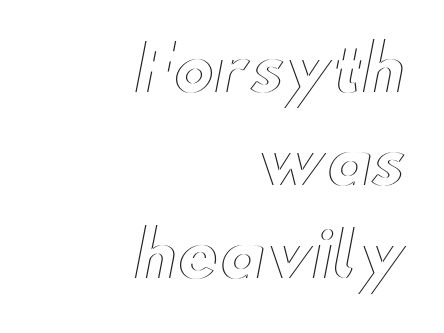
Anything drawn beneath the words? Only blank space. A flush-right, rag-left setting is used for this passage. Is this a fixed-width face? No — the glyphs have proportional, varying widths. Vertical spacing — default. This rendering leaves character spacing at its baseline value.
